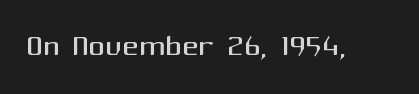
Posture: straight, roman, zero tilt. Serif or sans? Sans — the stroke terminals are bare. Between one letter and the next there's only the usual sliver of space. The zone under the glyphs is completely vacant. The face used here is proportionally spaced, like ordinary book or web type. Compared with a typical body face, this is equally light or lighter still.
